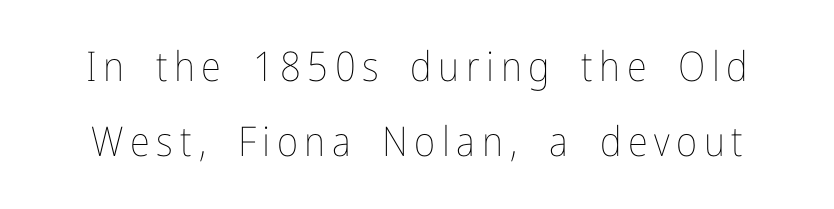
{"italic": "no", "bold": "no", "weight": "thin", "width": "condensed", "stroke_contrast": "low", "x_height": "medium", "monospaced": "no", "underline": "no", "line_spacing_ratio": 1.83, "glyph_px": 41}
